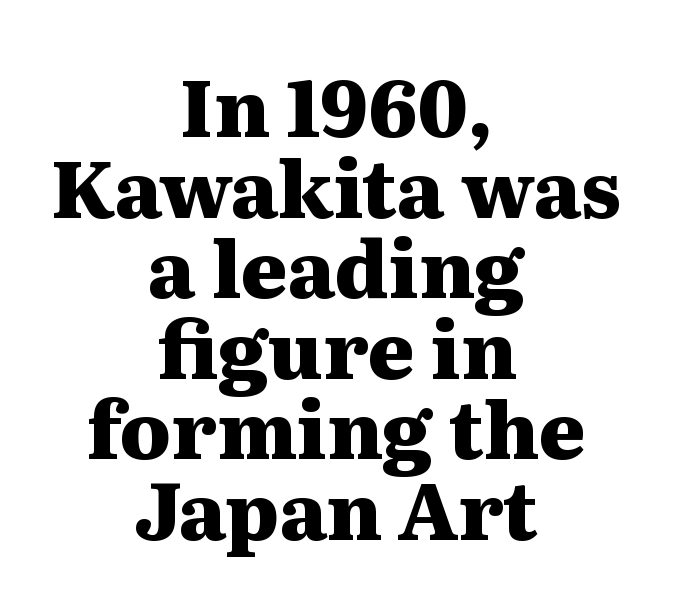
Q: Is the text bold? A: Yes.
Q: Is the text italic (slanted)? A: No, it is upright.
Q: Is the typeface a serif or a sans-serif typeface? A: Serif.
Q: Is the text underlined? A: No.
Q: How is the paragraph aligned? A: Centered.
Q: Is the spacing between letters normal or unusually wide? A: Normal.
Q: Is the spacing between lines tight, normal or loose? A: Tight.
Q: Width (condensed, normal, or wide)? A: Wide.
Q: Stroke contrast? A: Medium.
Q: x-height? A: Medium.
Q: Monospaced? A: No.
